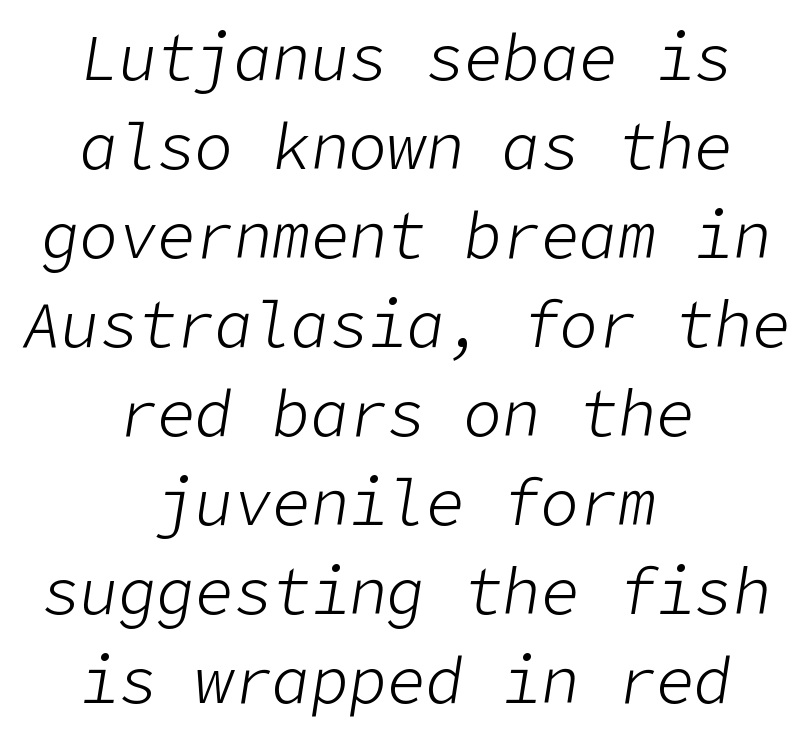
Q: Is the text bold? A: No.
Q: Is the text italic (slanted)? A: Yes, it leans right by about 9 degrees.
Q: Is the text underlined? A: No.
Q: How is the paragraph aligned? A: Centered.
Q: Is the spacing between letters normal or unusually wide? A: Normal.
Q: Is the spacing between lines tight, normal or loose? A: Normal.
Q: Width (condensed, normal, or wide)? A: Normal.
Q: Stroke contrast? A: Low.
Q: x-height? A: Medium.
